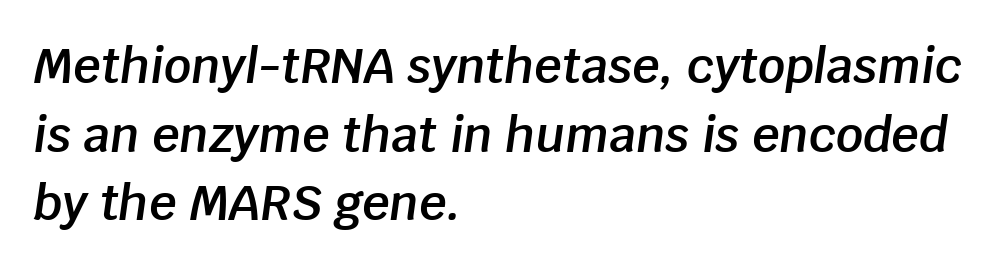
The image shows 48 px semibold type, italic (leaning right); set left-aligned, normal line spacing (1.43x), normal letter spacing, not underlined; low stroke contrast and a large x-height.
